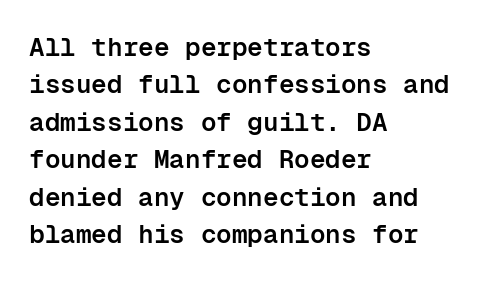
One-word summary of the alignment: left. A bit beefed up — I'd call it semibold rather than bold. Normally led — the rows are evenly, conventionally spaced. Bare-footed words on every line. If you drew a line through each stem, it would be perfectly vertical.
